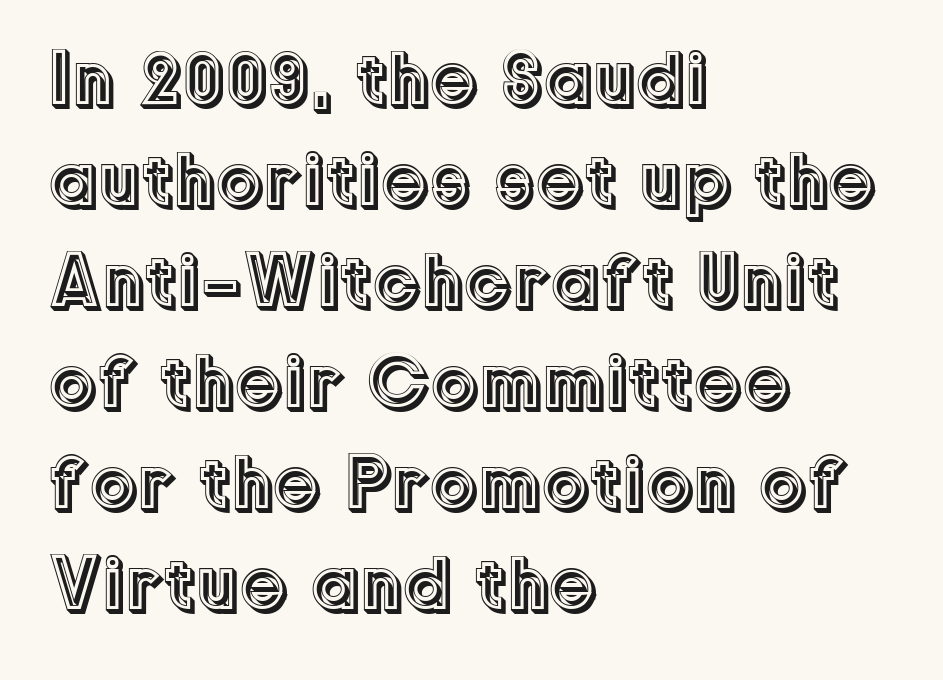
Successive baselines arrive at the customary interval. Teacher's note: observe the even left margin — that is flush-left alignment. Do the characters align in a grid? No, the font is proportional. Rule under the text: the space is simply empty. These lines were composed using upright roman letters. Default kerning and tracking; the words read as compact shapes.
